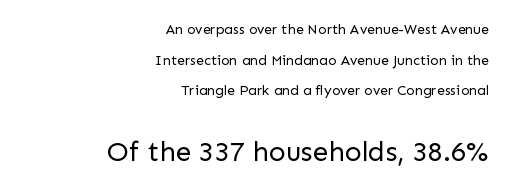
The image shows 28 px regular-weight sans-serif type, upright; set right-aligned, loose line spacing (2.19x), normal letter spacing, not underlined; the second (bottom) block is 2.0x larger; low stroke contrast and a medium x-height.
